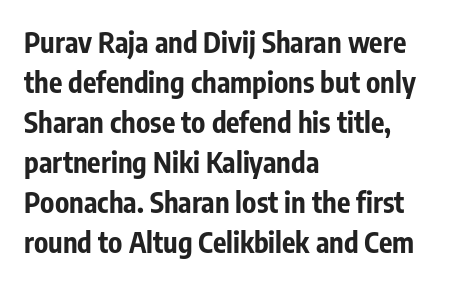
Italic: no, the glyphs are upright roman. Glance below the letters and you will spot only blank space. Tracking here is standard; glyphs follow each other at the usual distance. Regarding serifs, this sample does without them. Notice how descenders clear the ascenders below comfortably — that's standard leading.
